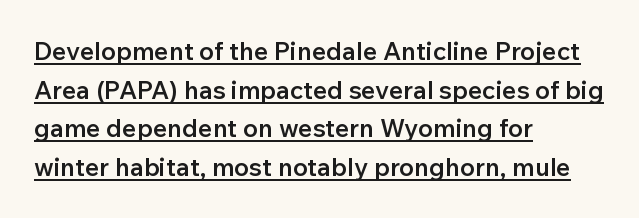
Q: Is the text bold? A: Semi-bold.
Q: Is the text italic (slanted)? A: No, it is upright.
Q: Is the text underlined? A: Yes.
Q: How is the paragraph aligned? A: Left-aligned.
Q: Is the spacing between letters normal or unusually wide? A: Normal.
Q: Is the spacing between lines tight, normal or loose? A: Normal.
